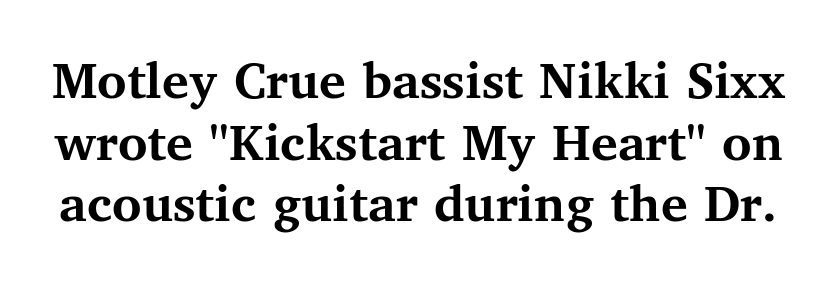
A roman cut, with each character standing at attention. Unlike a clean sans, this face finishes its strokes with serifs. Quick note: interline space is minimal. Spacing verdict: proportional, widths tailored to each character. Bold? Absolutely — the strokes are thick and heavy.
